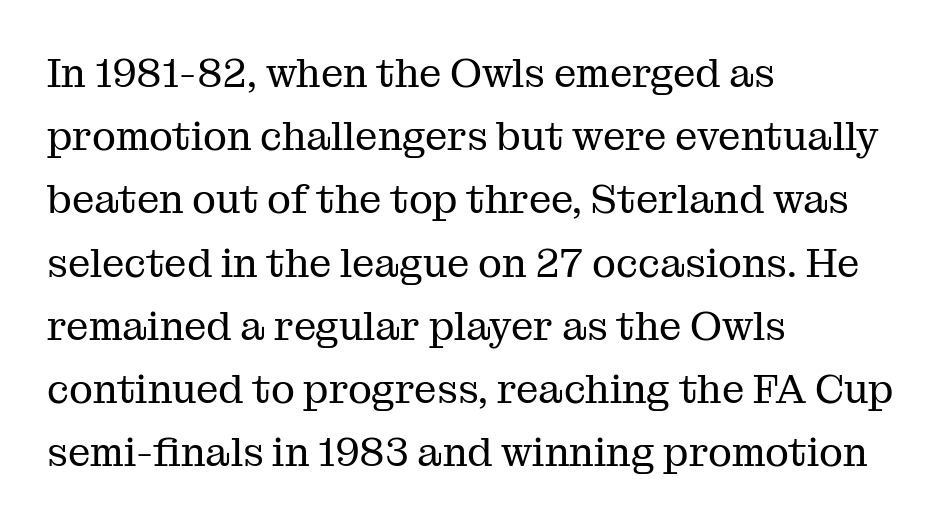
The image shows 40 px regular-weight serif type, upright; set left-aligned, normal line spacing (1.58x), normal letter spacing, not underlined; medium stroke contrast and a medium x-height.
